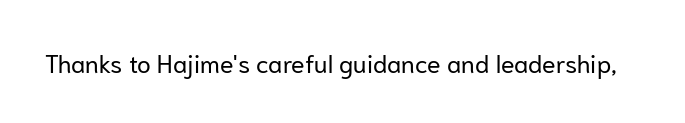
The image shows 25 px text type, upright; set normal letter spacing, not underlined.
